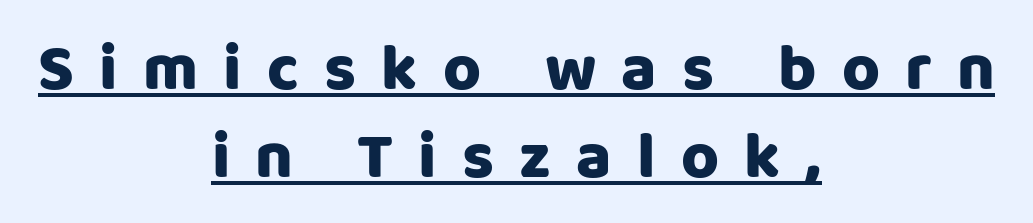
Posture: straight, roman, zero tilt. Substantial extra tracking has been applied to these lines. Does the weight exceed regular? Yes, all the way to bold. Note: no serifs on the glyphs. The rendering uses the underline text-decoration. Here the designer chose a conventional face with non-uniform glyph widths.
